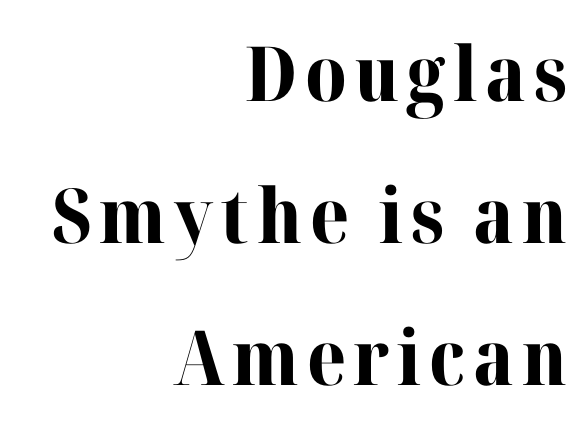
Thick stems and heavy bowls — unmistakably bold. One-word summary of the alignment: right. You could not count columns in this text — the font is proportionally spaced. The characters display serif detailing at their extremities. Quick note: not italic, upright. The string is rendered with underlining switched off.
